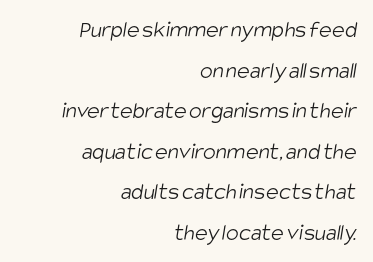
No extra tracking has been applied to these lines. The area under the type is left untouched. One-word summary of the alignment: right. The block of text has a typical density, with ordinary space between rows.
